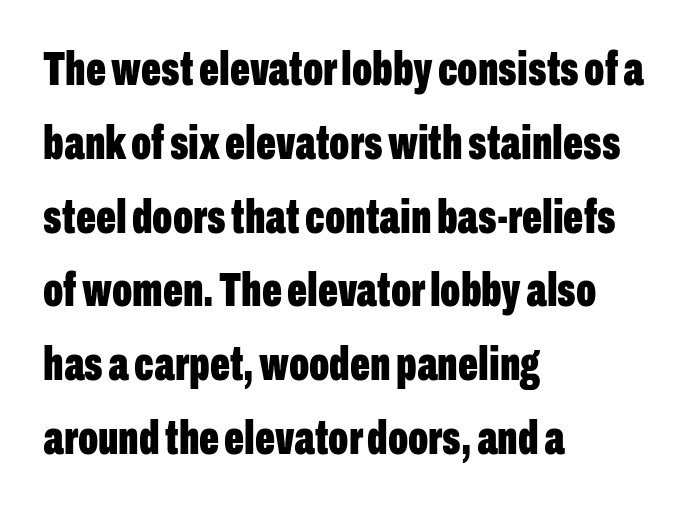
Q: Is the text bold? A: Yes.
Q: Is the text italic (slanted)? A: No, it is upright.
Q: Is the typeface a serif or a sans-serif typeface? A: Sans-serif.
Q: Is the text underlined? A: No.
Q: How is the paragraph aligned? A: Left-aligned.
Q: Is the spacing between letters normal or unusually wide? A: Normal.
Q: Is the spacing between lines tight, normal or loose? A: Normal.
Q: Width (condensed, normal, or wide)? A: Condensed.
Q: Stroke contrast? A: Low.
Q: x-height? A: Medium.
Q: Monospaced? A: No.
